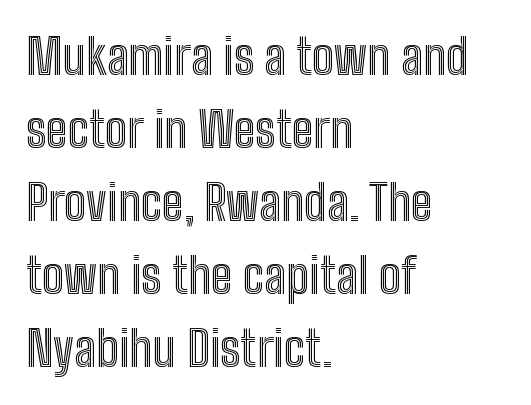
Quick note: not italic, upright. This rendering uses left alignment, leaving the right contour irregular. The specimen omits any rule beneath the text block's lines. Think of a printed novel: that variable character pitch is what you see here. This block has exactly the height ordinary leading produces.
